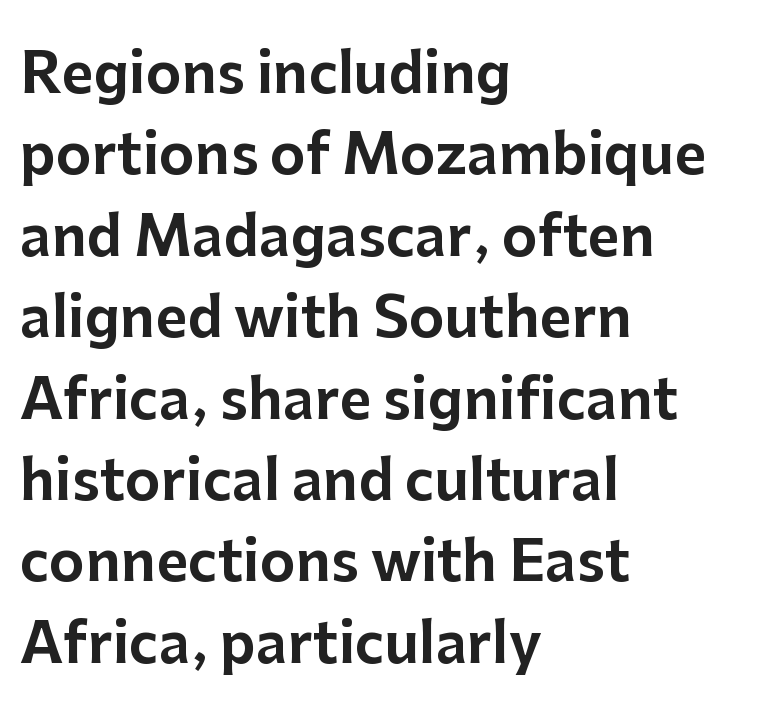
Q: Is the text italic (slanted)? A: No, it is upright.
Q: Is the typeface a serif or a sans-serif typeface? A: Sans-serif.
Q: Is the text underlined? A: No.
Q: How is the paragraph aligned? A: Left-aligned.
Q: Is the spacing between letters normal or unusually wide? A: Normal.
Q: Is the spacing between lines tight, normal or loose? A: Normal.
Q: Width (condensed, normal, or wide)? A: Normal.
Q: Stroke contrast? A: Low.
Q: x-height? A: Medium.
Q: Monospaced? A: No.
